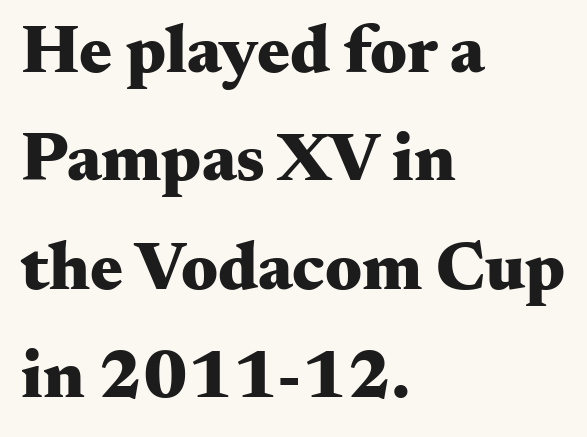
The image shows 69 px heavy, wide serif type, upright; set left-aligned, normal line spacing (1.57x), normal letter spacing, not underlined; medium stroke contrast and a small x-height.
